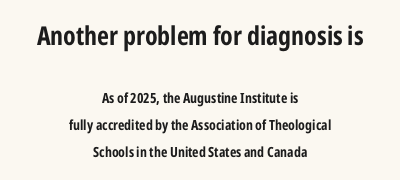
Leading: increased. Every row of glyphs is offset so its center matches the block's center. A typesetter would call this zero additional tracking. Rule under the text: the space is simply empty. Is the type bold? Yes — the strokes are clearly thick and heavy. The more generous point size was reserved for the upper chunk.
